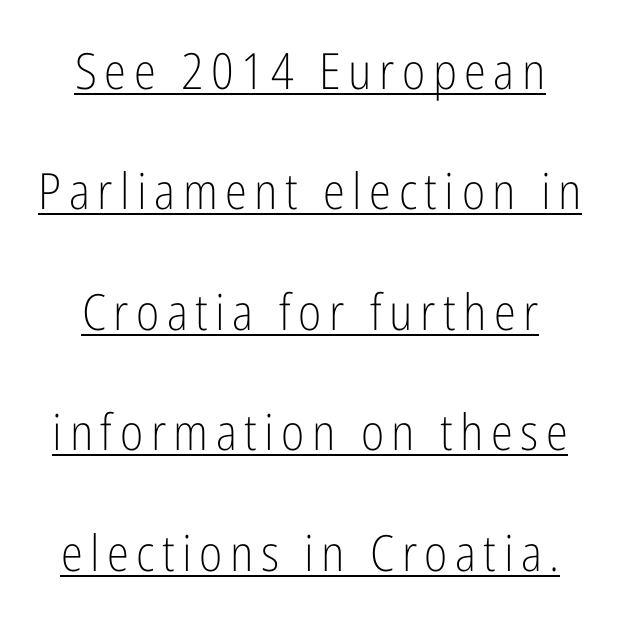
The image shows 50 px light, condensed sans-serif type, upright; set loose line spacing (2.41x), underlined; low stroke contrast and a medium x-height.
